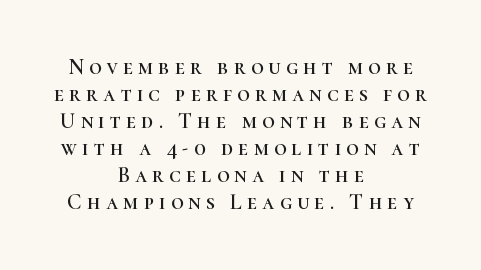
The lines in this sample share a center point and differ in where they start and stop. Tracking value appears strongly positive — letters spread wide. Every stem runs plumb, perpendicular to the baseline. Descender tails drop into unmarked territory.
